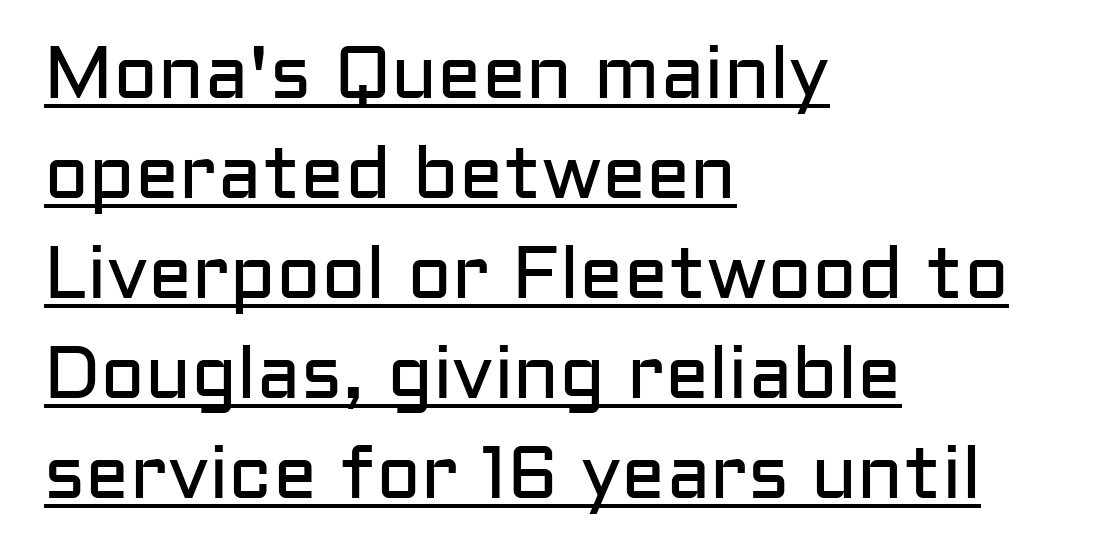
{"serif": "no", "italic": "no", "bold": "no", "weight": "regular", "width": "normal", "stroke_contrast": "low", "x_height": "medium", "monospaced": "no", "underline": "yes", "align": "left", "line_spacing": "normal", "line_spacing_ratio": 1.35, "letter_spacing": "normal", "letter_spacing_em": 0.0, "glyph_px": 74}
